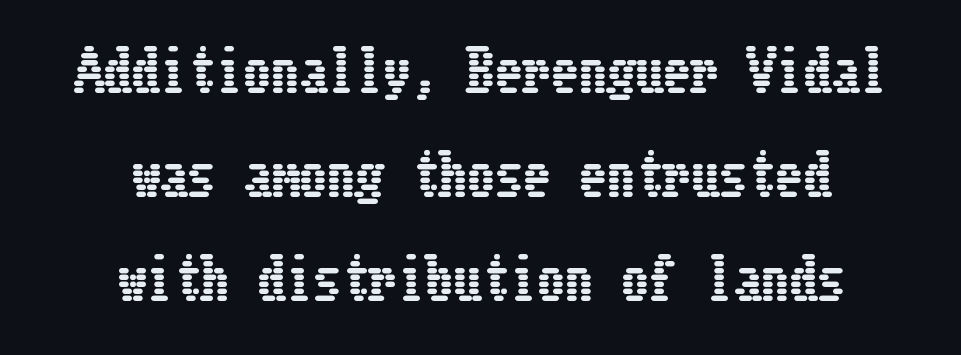
The image shows 56 px condensed type, upright; set centered, line spacing 1.86x, normal letter spacing, not underlined; low stroke contrast and a medium x-height.
